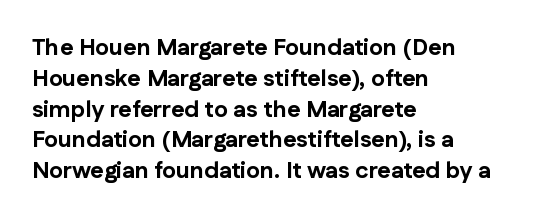
{"italic": "no", "bold": "yes", "underline": "no", "align": "left", "line_spacing": "normal", "line_spacing_ratio": 1.34, "letter_spacing": "normal", "letter_spacing_em": 0.0, "glyph_px": 23}
